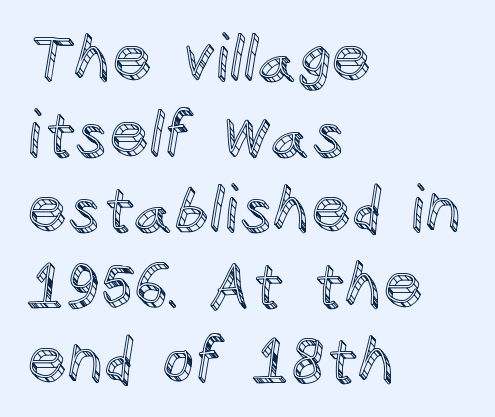
The face used here is proportionally spaced, like ordinary book or web type. The passage shown is not underscored anywhere. The tracking reads as untouched default to a designer's eye. Each line starts at the same left margin while the right side varies.
